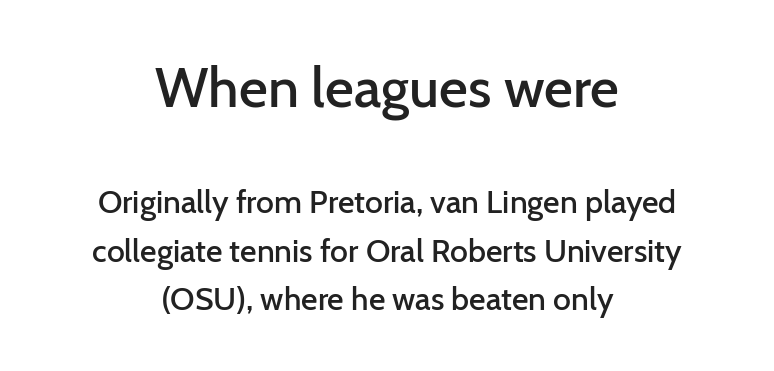
The image shows 56 px semibold sans-serif type, upright; set centered, normal line spacing (1.52x), normal letter spacing, not underlined; the first (top) block is 1.75x larger; low stroke contrast and a medium x-height.
